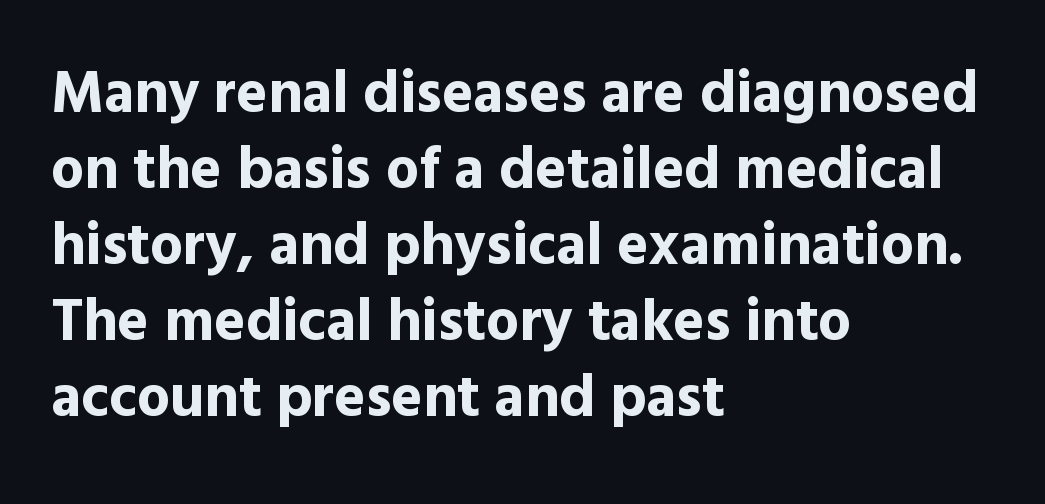
{"serif": "no", "italic": "no", "bold": "yes", "weight": "bold", "width": "normal", "x_height": "medium", "monospaced": "no", "underline": "no", "align": "left", "line_spacing": "normal", "line_spacing_ratio": 1.29, "letter_spacing": "normal", "letter_spacing_em": 0.0, "glyph_px": 59}
